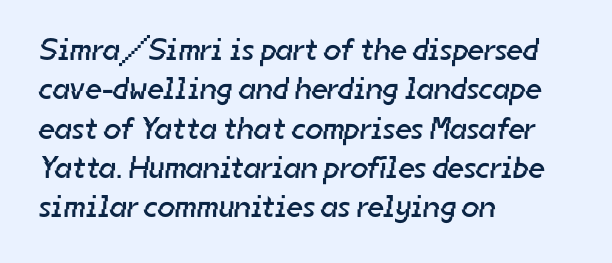
{"serif": "no", "bold": "no", "weight": "regular", "width": "normal", "stroke_contrast": "low", "x_height": "medium", "monospaced": "no", "underline": "no", "align": "left", "line_spacing": "normal", "line_spacing_ratio": 1.27, "letter_spacing": "normal", "letter_spacing_em": 0.0, "glyph_px": 31}
